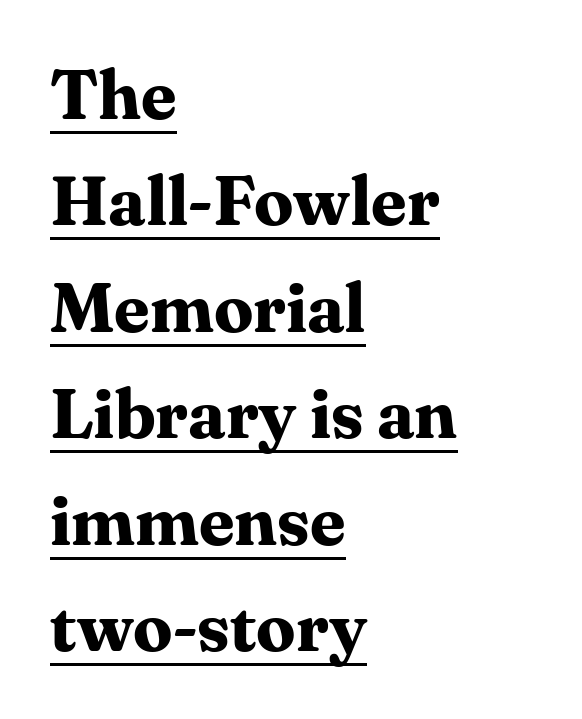
The image shows 70 px bold serif type, upright; set left-aligned, normal line spacing (1.52x), normal letter spacing, underlined; medium stroke contrast and a medium x-height.
